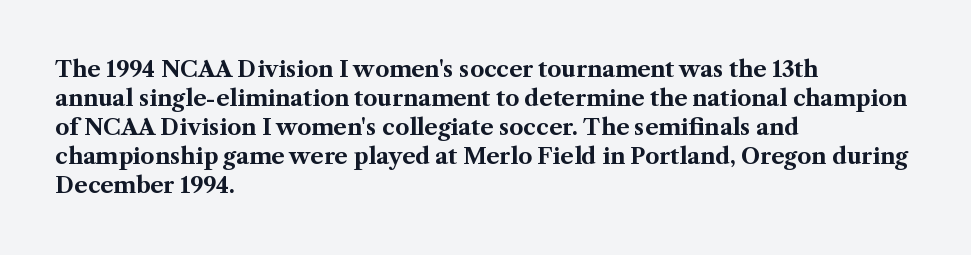
I'd describe the lettering as bold — thick and assertive. Line starts are locked; line ends wander. Nope, not italic — everything's standing straight. Only glyphs here, with clear space below each row.
